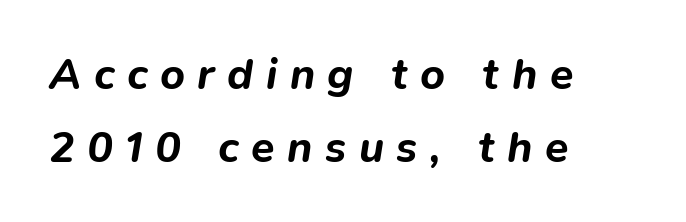
The image shows 43 px bold type, italic (leaning right); set left-aligned, normal line spacing (1.69x), unusually wide letter spacing (+0.29 em), not underlined; low stroke contrast and a medium x-height.
